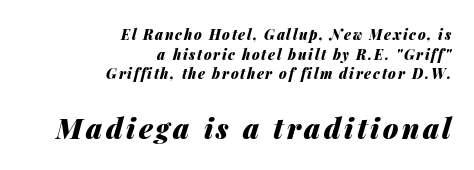
This sample uses an oblique cut, with every glyph tilted off the vertical. Of the two passages, the one underneath uses the larger point size. Heft: maximum for text — a bold. Reading down the block, your eye finds every line finishing at a fixed right position. The face used here is proportionally spaced, like ordinary book or web type. This sample keeps an unexceptional amount of space between lines.
